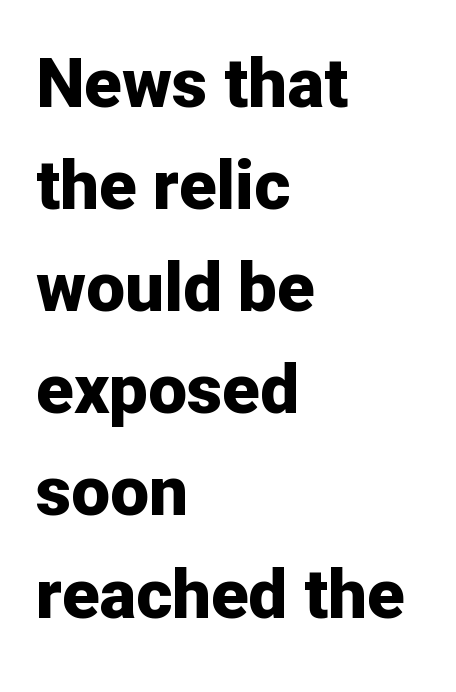
The image shows 69 px bold sans-serif type, upright; set left-aligned, normal line spacing (1.48x), normal letter spacing, not underlined; low stroke contrast and a medium x-height.
